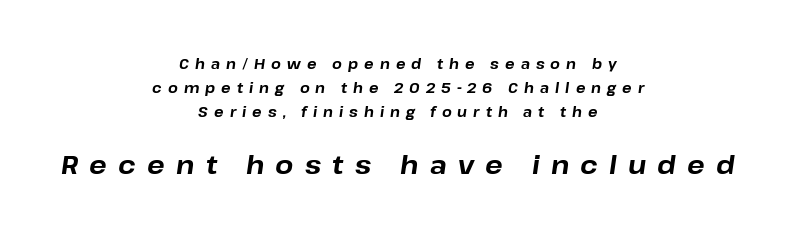
Inter-character spacing is expanded well beyond the font's built-in metrics. Whoever set this chose a conventional vertical rhythm. Teacher's note: observe the equal gaps on both sides — that is centered alignment. Underlining? Definitely not there.
